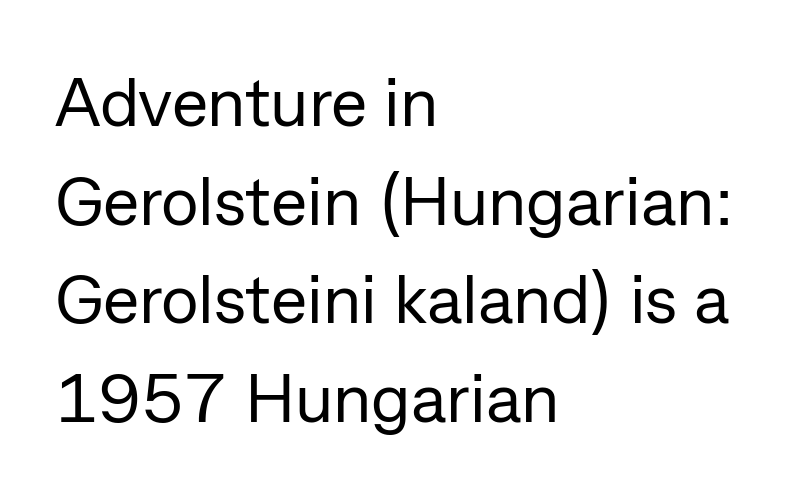
Q: Is the text bold? A: No.
Q: Is the text italic (slanted)? A: No, it is upright.
Q: Is the typeface a serif or a sans-serif typeface? A: Sans-serif.
Q: Is the text underlined? A: No.
Q: How is the paragraph aligned? A: Left-aligned.
Q: Is the spacing between letters normal or unusually wide? A: Normal.
Q: Is the spacing between lines tight, normal or loose? A: Normal.
Q: Width (condensed, normal, or wide)? A: Normal.
Q: Stroke contrast? A: Low.
Q: x-height? A: Medium.
Q: Monospaced? A: No.
